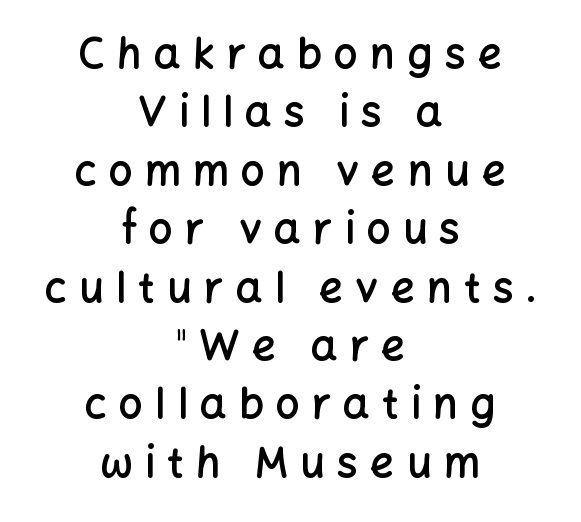
Q: Is the text bold? A: Semi-bold.
Q: Is the text italic (slanted)? A: No, it is upright.
Q: Is the typeface a serif or a sans-serif typeface? A: Sans-serif.
Q: Is the text underlined? A: No.
Q: How is the paragraph aligned? A: Centered.
Q: Is the spacing between letters normal or unusually wide? A: Unusually wide.
Q: Is the spacing between lines tight, normal or loose? A: Normal.
Q: Width (condensed, normal, or wide)? A: Normal.
Q: Stroke contrast? A: Low.
Q: x-height? A: Medium.
Q: Monospaced? A: No.
